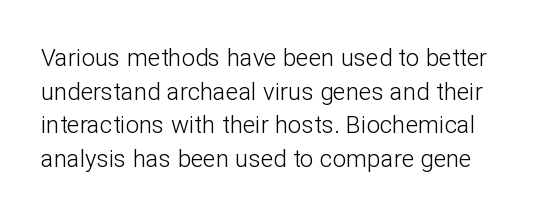
{"italic": "no", "bold": "no", "underline": "no", "line_spacing": "normal", "line_spacing_ratio": 1.4, "letter_spacing": "normal", "letter_spacing_em": 0.0, "glyph_px": 24}
